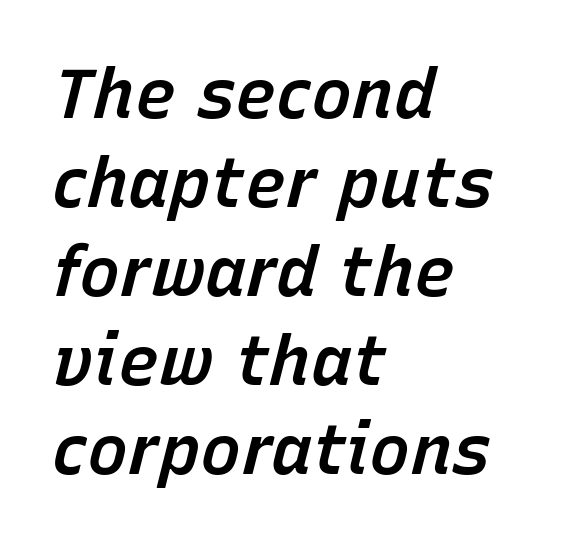
The letterforms sit shoulder to shoulder at normal distance. An italicized treatment has been applied to the whole sample. A bit beefed up — I'd call it semibold rather than bold. Varying glyph widths throughout — classic text-font behaviour. The lines sit at an ordinary, default distance from one another.
